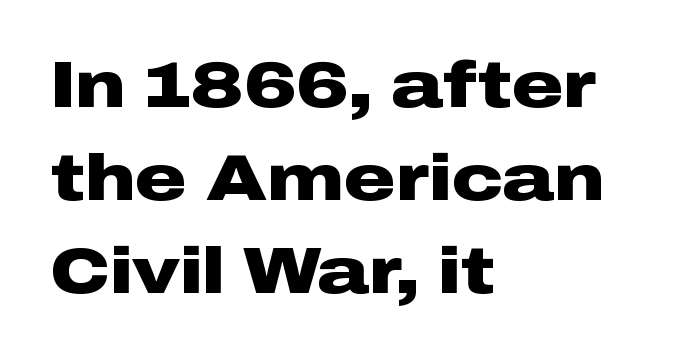
The image shows 64 px heavy, wide sans-serif type, upright; set left-aligned, normal line spacing (1.45x), normal letter spacing, not underlined; low stroke contrast and a medium x-height.
